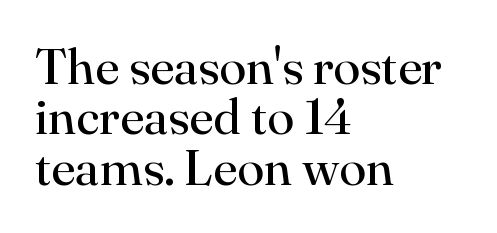
Tracking here is standard; glyphs follow each other at the usual distance. Decoration check: the copy has no underline. Bold? No — there's no thickening of the strokes. Is this a fixed-width face? No — the glyphs have proportional, varying widths. Closely set lines give the paragraph a compact silhouette. This is roman type, the default non-slanted kind.
